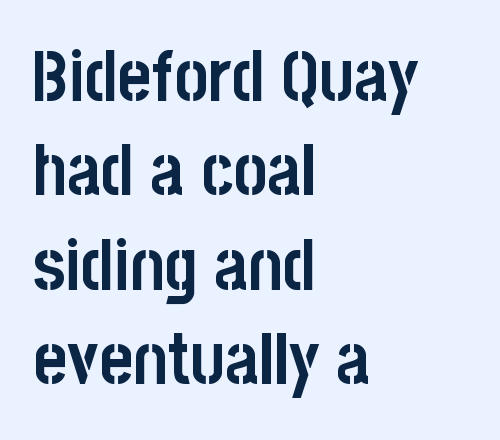
Q: Is the text bold? A: Yes.
Q: Is the text italic (slanted)? A: No, it is upright.
Q: Is the typeface a serif or a sans-serif typeface? A: Sans-serif.
Q: Is the text underlined? A: No.
Q: How is the paragraph aligned? A: Left-aligned.
Q: Is the spacing between letters normal or unusually wide? A: Normal.
Q: Is the spacing between lines tight, normal or loose? A: Normal.
Q: Width (condensed, normal, or wide)? A: Condensed.
Q: Stroke contrast? A: Low.
Q: x-height? A: Large.
Q: Monospaced? A: No.
